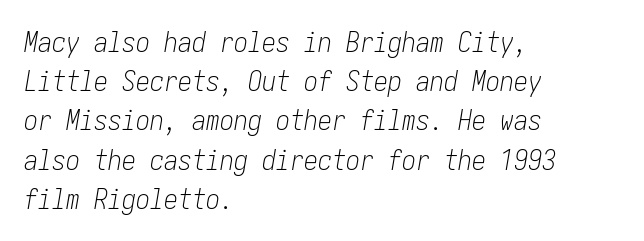
Rule under the text: the space is simply empty. The compositor pushed each line to the left boundary. Students, note that the glyphs here touch the page at normal intervals. The typeface has the unassuming heft of standard copy or less. The text carries the slant typical of an italic or oblique font. Does the leading feel generous? No, just average.
